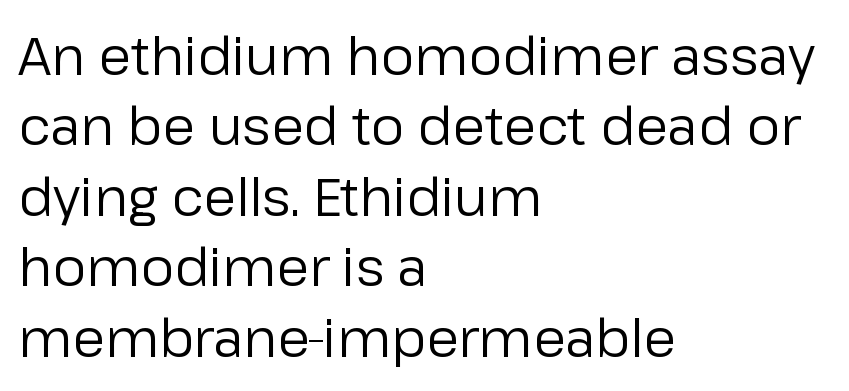
{"serif": "no", "italic": "no", "bold": "no", "weight": "regular", "width": "normal", "stroke_contrast": "low", "x_height": "medium", "monospaced": "no", "underline": "no", "align": "left", "line_spacing": "normal", "line_spacing_ratio": 1.33, "letter_spacing": "normal", "letter_spacing_em": 0.0, "glyph_px": 53}
